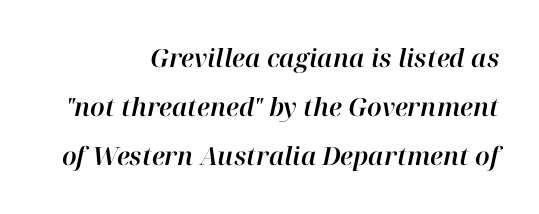
{"italic": "yes", "lean": "right", "slant_degrees": 12, "underline": "no", "align": "right", "line_spacing": "loose", "line_spacing_ratio": 1.97, "letter_spacing": "normal", "letter_spacing_em": 0.0, "glyph_px": 25}
